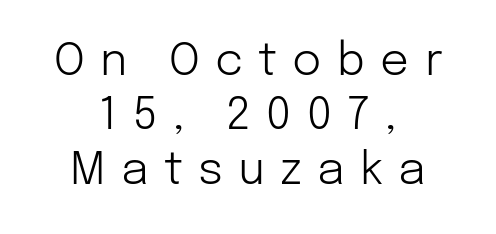
The image shows 45 px light sans-serif type, upright; set centered, line spacing 1.21x, unusually wide letter spacing (+0.34 em), not underlined; low stroke contrast and a medium x-height.
